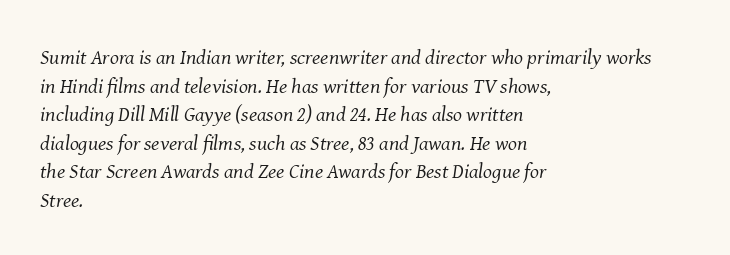
Q: Is the text bold? A: No.
Q: Is the text italic (slanted)? A: Yes, it leans right by about 8 degrees.
Q: Is the text underlined? A: No.
Q: How is the paragraph aligned? A: Left-aligned.
Q: Is the spacing between letters normal or unusually wide? A: Normal.
Q: Is the spacing between lines tight, normal or loose? A: Normal.
